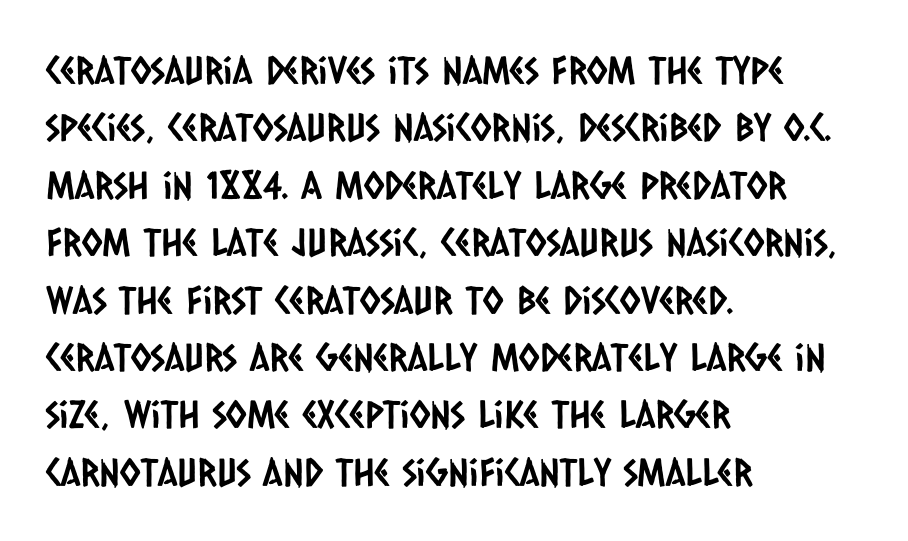
Q: Is the typeface a serif or a sans-serif typeface? A: Sans-serif.
Q: Is the text underlined? A: No.
Q: How is the paragraph aligned? A: Left-aligned.
Q: Is the spacing between letters normal or unusually wide? A: Normal.
Q: Is the spacing between lines tight, normal or loose? A: Normal.
Q: Width (condensed, normal, or wide)? A: Condensed.
Q: Stroke contrast? A: Low.
Q: x-height? A: Large.
Q: Monospaced? A: No.
